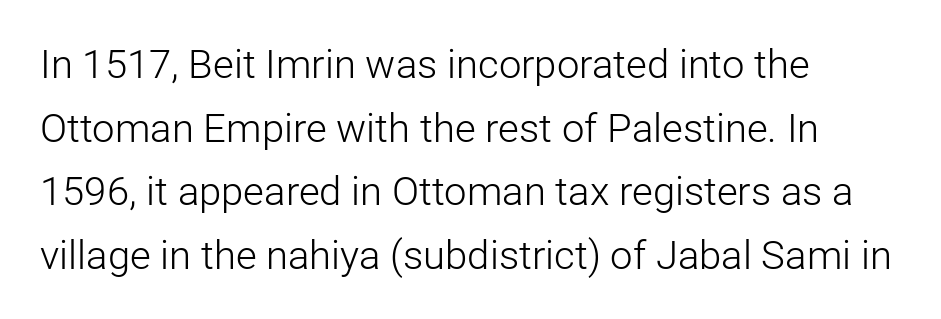
Q: Is the text bold? A: No.
Q: Is the text italic (slanted)? A: No, it is upright.
Q: Is the typeface a serif or a sans-serif typeface? A: Sans-serif.
Q: Is the text underlined? A: No.
Q: How is the paragraph aligned? A: Left-aligned.
Q: Is the spacing between letters normal or unusually wide? A: Normal.
Q: Is the spacing between lines tight, normal or loose? A: Normal.
Q: Width (condensed, normal, or wide)? A: Normal.
Q: Stroke contrast? A: Low.
Q: x-height? A: Medium.
Q: Monospaced? A: No.
